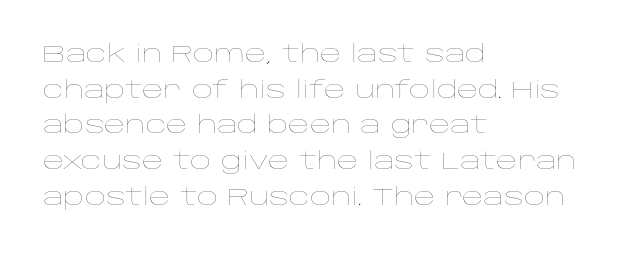
Q: Is the text bold? A: No.
Q: Is the text italic (slanted)? A: No, it is upright.
Q: Is the text underlined? A: No.
Q: How is the paragraph aligned? A: Left-aligned.
Q: Is the spacing between letters normal or unusually wide? A: Normal.
Q: Is the spacing between lines tight, normal or loose? A: Normal.
